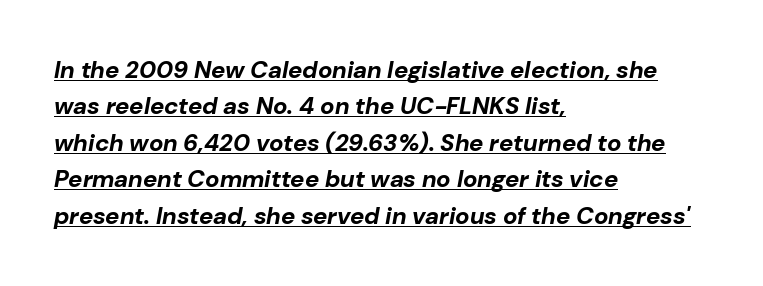
Compared with typical paragraphs, the rows here are spaced about the same. The line texture is even and compact thanks to regular tracking. The glyphs look as if they've been sheared to an angle. Is the block centered? No — it sits flush against the left margin. Heavy-handed strokes throughout: this text is bold.
